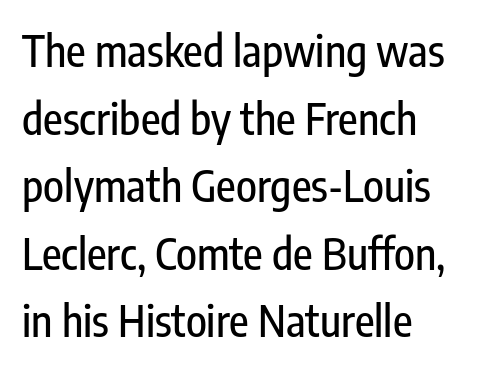
Caption: multi-line text, flush left, ragged right. The letters advance in unequal steps, a hallmark of proportional type. You can tell it's not italic because the verticals are truly vertical. Honestly, the letter spacing is just normal — you wouldn't notice it. Interline gaps are of average width in this sample. Type style note: lacks serifs.
